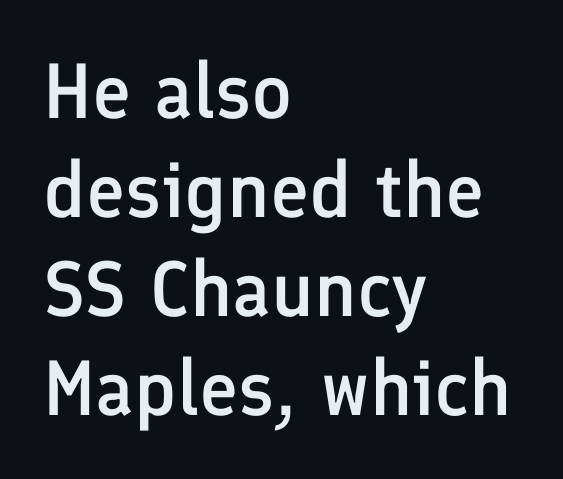
Q: Is the text bold? A: Semi-bold.
Q: Is the text italic (slanted)? A: No, it is upright.
Q: Is the typeface a serif or a sans-serif typeface? A: Sans-serif.
Q: Is the text underlined? A: No.
Q: How is the paragraph aligned? A: Left-aligned.
Q: Is the spacing between letters normal or unusually wide? A: Normal.
Q: Is the spacing between lines tight, normal or loose? A: Normal.
Q: Width (condensed, normal, or wide)? A: Normal.
Q: Stroke contrast? A: Low.
Q: x-height? A: Medium.
Q: Monospaced? A: No.
